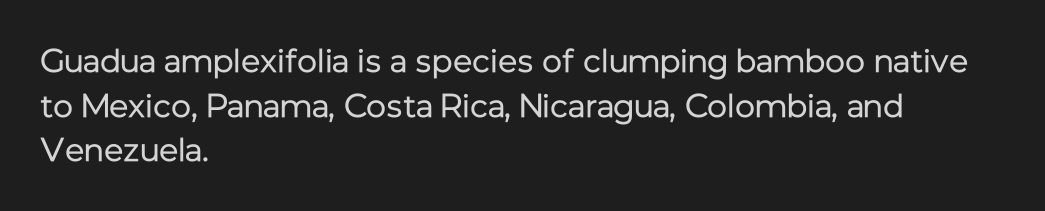
The image shows 33 px regular-weight sans-serif type, upright; set left-aligned, normal line spacing (1.35x), normal letter spacing, not underlined; low stroke contrast and a medium x-height.
